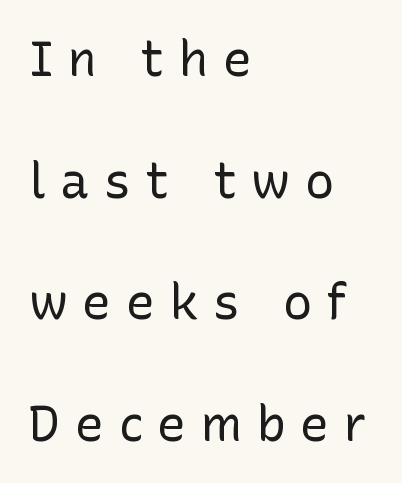
{"serif": "no", "italic": "no", "bold": "no", "weight": "regular", "width": "normal", "stroke_contrast": "low", "x_height": "medium", "monospaced": "no", "underline": "no", "align": "left", "line_spacing": "loose", "line_spacing_ratio": 2.48, "letter_spacing": "wide", "letter_spacing_em": 0.29, "glyph_px": 49}
